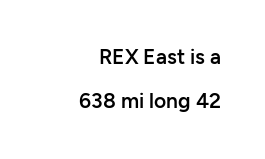
The image shows 21 px text type, upright; set right-aligned, loose line spacing (2.11x), normal letter spacing, not underlined.
